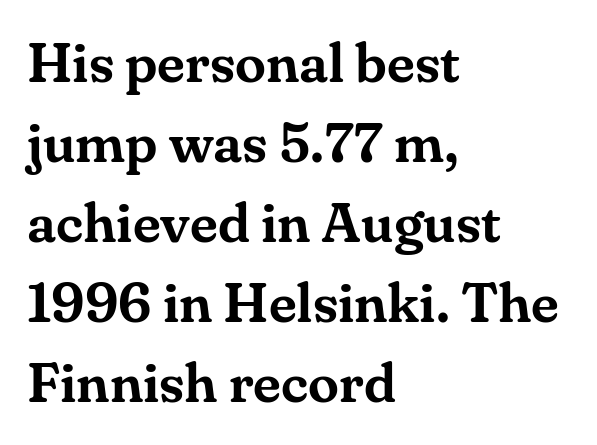
{"serif": "yes", "italic": "no", "width": "normal", "stroke_contrast": "medium", "x_height": "small", "monospaced": "no", "underline": "no", "align": "left", "line_spacing": "normal", "line_spacing_ratio": 1.43, "letter_spacing": "normal", "letter_spacing_em": 0.0, "glyph_px": 56}
